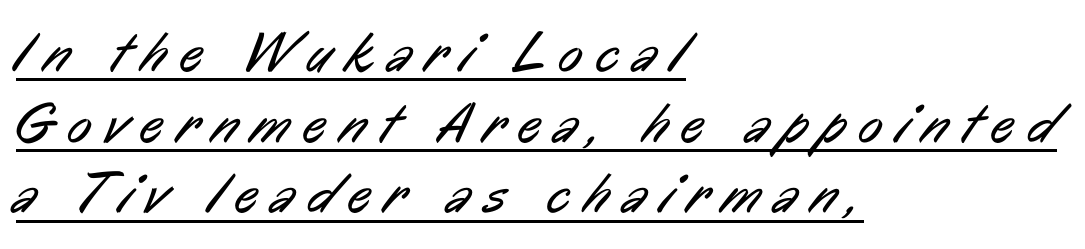
The type family on display is of the sans-serif kind. A light-to-regular cut is what we see here. The rendering inserts visible extra space after every character. Quick note: underline on. Compared with a centered layout, this one pins lines to the left instead.
